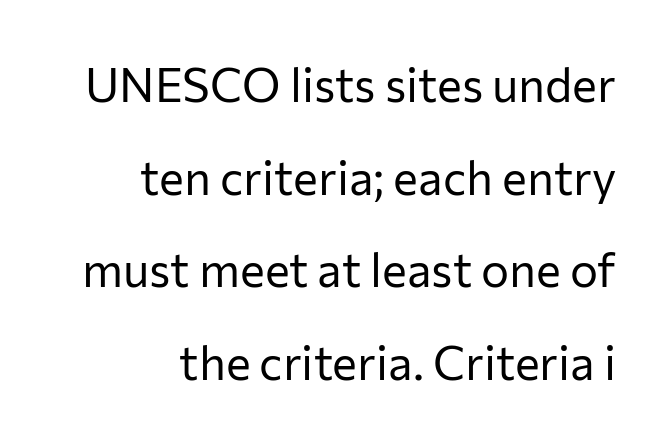
The image shows 47 px regular-weight sans-serif type, upright; set right-aligned, loose line spacing (1.97x), normal letter spacing, not underlined; low stroke contrast and a medium x-height.
